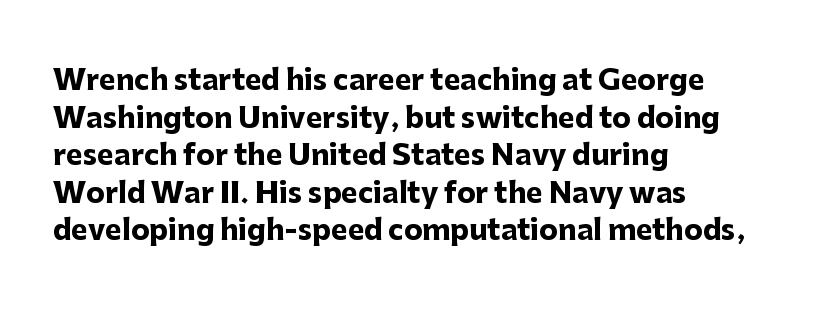
Q: Is the text bold? A: Yes.
Q: Is the text italic (slanted)? A: No, it is upright.
Q: Is the typeface a serif or a sans-serif typeface? A: Sans-serif.
Q: Is the text underlined? A: No.
Q: How is the paragraph aligned? A: Left-aligned.
Q: Is the spacing between letters normal or unusually wide? A: Normal.
Q: Is the spacing between lines tight, normal or loose? A: Normal.
Q: Width (condensed, normal, or wide)? A: Normal.
Q: Stroke contrast? A: Low.
Q: x-height? A: Medium.
Q: Monospaced? A: No.
